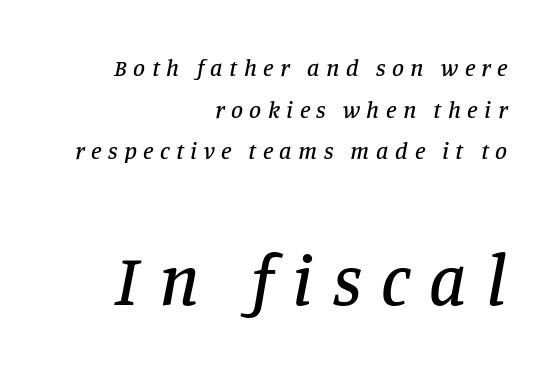
The passage is arranged like a letterhead date or caption credit — flush right. Between one letter and the next there's a generous, obvious gap. Underlining? Definitely not there. If you squint, the bottom block still reads clearly — it's the larger of the two.
